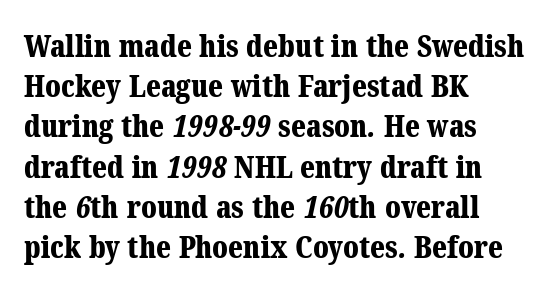
Each line starts at the same left margin while the right side varies. A normal amount of white space separates one row of letters from the next. The rendering uses natural spacing where letterforms have individual widths. The face used here has the dense, thick strokes of a bold. The words here are not underlined. You can tell from the footed stems that serif type was used.
